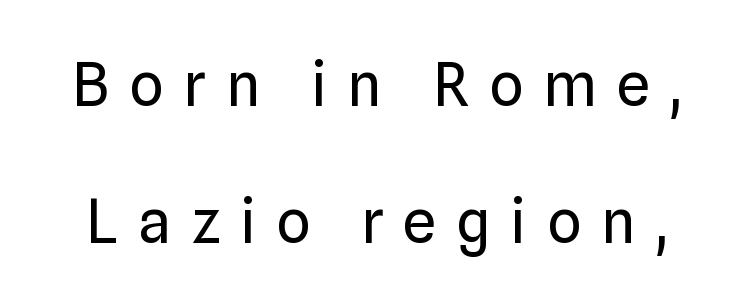
Q: Is the text bold? A: No.
Q: Is the text italic (slanted)? A: No, it is upright.
Q: Is the typeface a serif or a sans-serif typeface? A: Sans-serif.
Q: Is the text underlined? A: No.
Q: Is the spacing between letters normal or unusually wide? A: Unusually wide.
Q: Is the spacing between lines tight, normal or loose? A: Loose.
Q: Width (condensed, normal, or wide)? A: Normal.
Q: Stroke contrast? A: Low.
Q: x-height? A: Medium.
Q: Monospaced? A: No.
